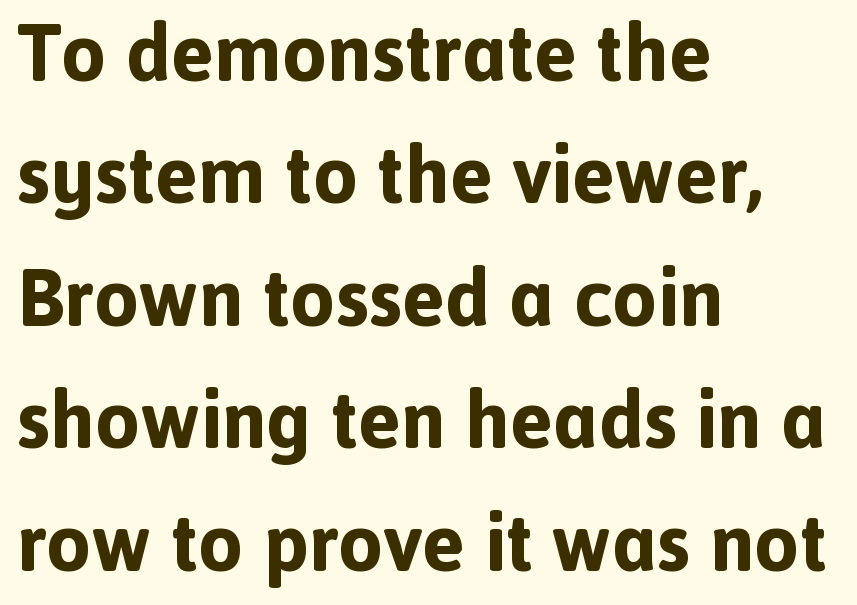
{"serif": "no", "italic": "no", "bold": "yes", "weight": "bold", "width": "normal", "x_height": "medium", "monospaced": "no", "underline": "no", "align": "left", "line_spacing": "normal", "line_spacing_ratio": 1.53, "letter_spacing": "normal", "letter_spacing_em": 0.0, "glyph_px": 80}
